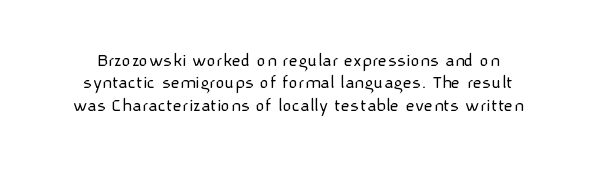
{"italic": "no", "bold": "no", "underline": "no", "line_spacing": "tight", "line_spacing_ratio": 1.12, "letter_spacing": "normal", "letter_spacing_em": 0.0, "glyph_px": 20}
